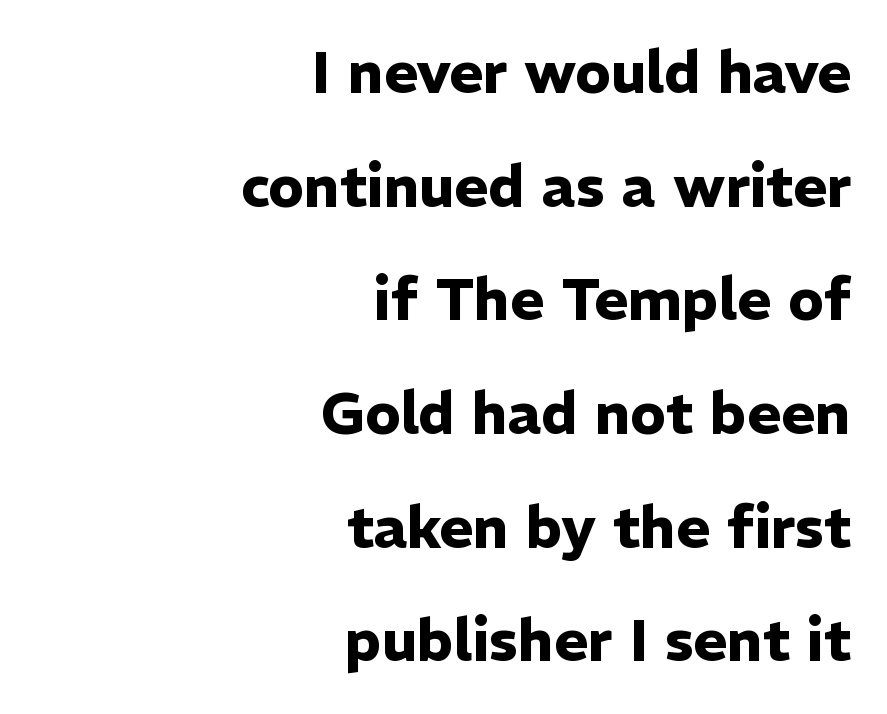
{"serif": "no", "italic": "no", "bold": "yes", "weight": "heavy", "width": "normal", "stroke_contrast": "low", "x_height": "medium", "monospaced": "no", "underline": "no", "align": "right", "line_spacing": "loose", "line_spacing_ratio": 1.96, "letter_spacing": "normal", "letter_spacing_em": 0.0, "glyph_px": 58}
